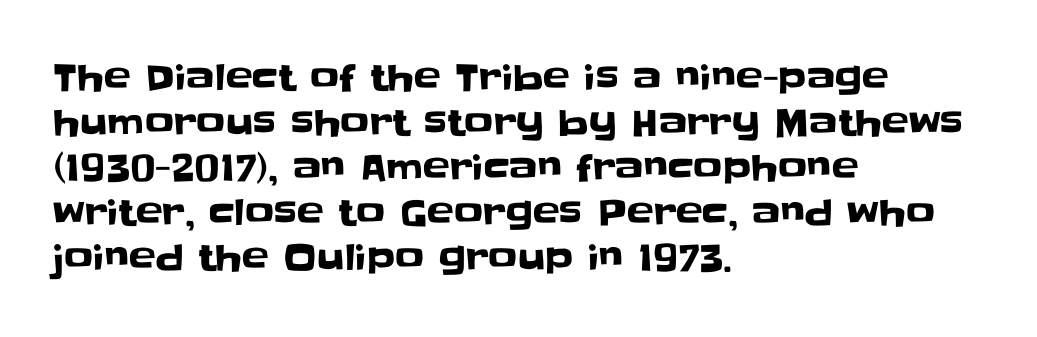
{"serif": "no", "italic": "no", "width": "normal", "stroke_contrast": "low", "x_height": "large", "monospaced": "no", "underline": "no", "align": "left", "line_spacing": "normal", "line_spacing_ratio": 1.25, "letter_spacing": "normal", "letter_spacing_em": 0.0, "glyph_px": 36}
